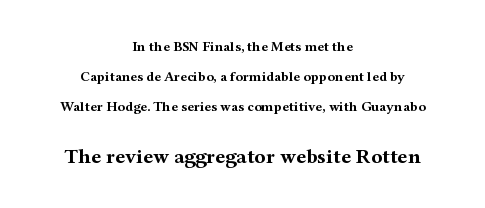
Q: Is the text bold? A: Yes.
Q: Is the text italic (slanted)? A: No, it is upright.
Q: Is the text underlined? A: No.
Q: How is the paragraph aligned? A: Centered.
Q: Is the spacing between letters normal or unusually wide? A: Normal.
Q: Is the spacing between lines tight, normal or loose? A: Loose.
Q: Which block of text is set in a larger size, the first (top) or the second (bottom)? A: The second (bottom) one.
